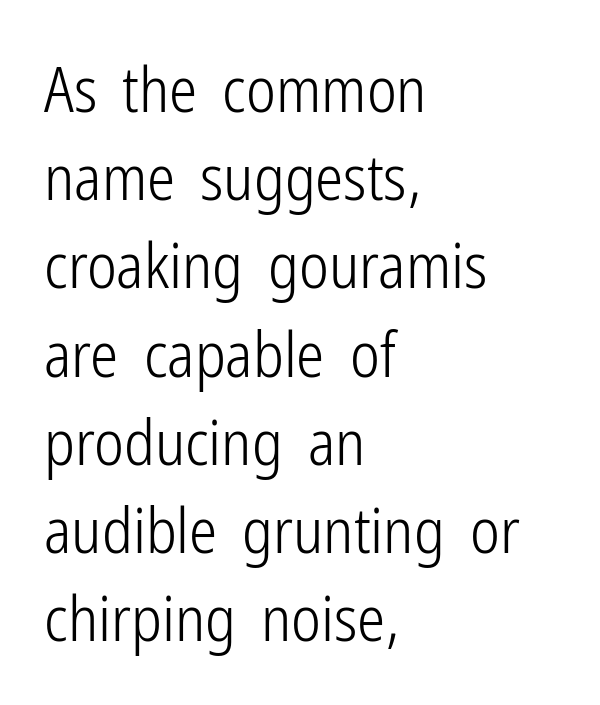
Q: Is the text bold? A: No.
Q: Is the text italic (slanted)? A: No, it is upright.
Q: Is the typeface a serif or a sans-serif typeface? A: Sans-serif.
Q: Is the text underlined? A: No.
Q: How is the paragraph aligned? A: Left-aligned.
Q: Is the spacing between letters normal or unusually wide? A: Normal.
Q: Is the spacing between lines tight, normal or loose? A: Normal.
Q: Width (condensed, normal, or wide)? A: Condensed.
Q: Stroke contrast? A: Low.
Q: x-height? A: Medium.
Q: Monospaced? A: No.
